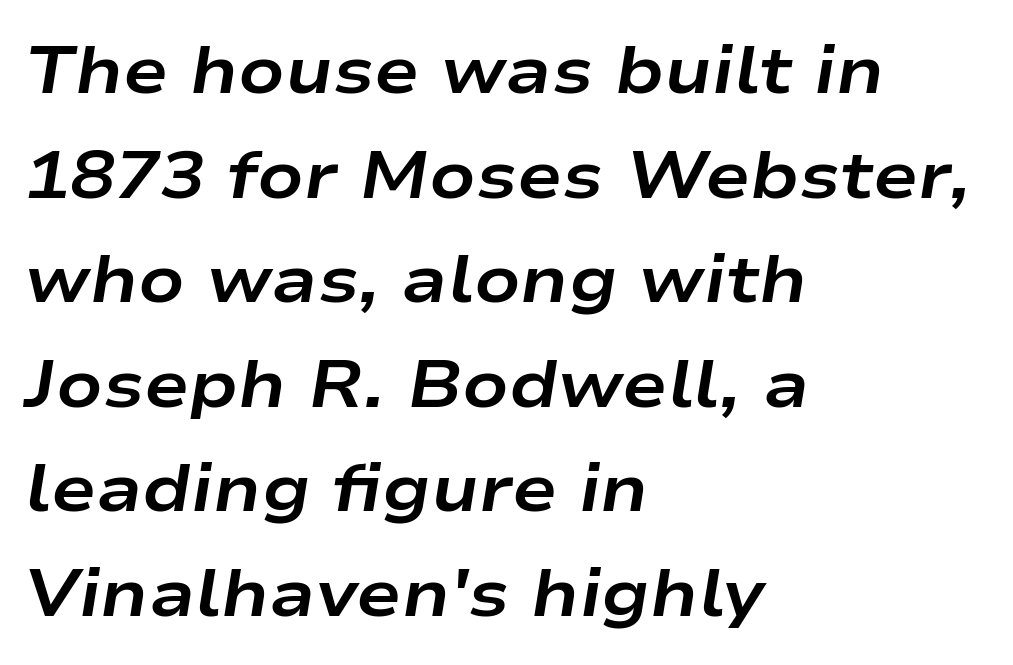
The image shows 67 px bold, wide type, italic (leaning right); set left-aligned, normal line spacing (1.56x), normal letter spacing, not underlined; low stroke contrast and a medium x-height.
